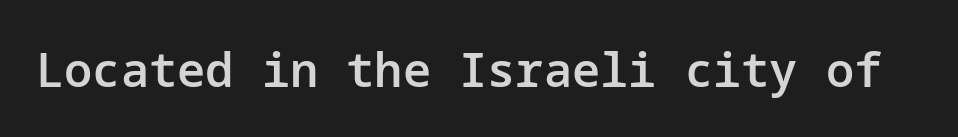
The letters stand straight up with perfectly vertical stems. Compared with an ordinary text face, these strokes are moderately heavier — a semibold. I'd call this a sans setting — the letters go barefoot. In terms of letterspacing, this is plain default setting. Words float on clear page, feet unadorned.
